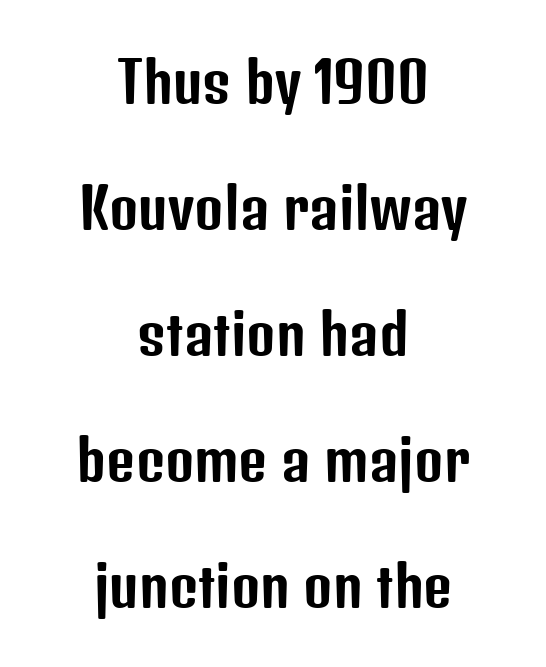
{"serif": "no", "italic": "no", "width": "condensed", "stroke_contrast": "low", "x_height": "medium", "monospaced": "no", "underline": "no", "align": "center", "line_spacing": "loose", "line_spacing_ratio": 2.25, "letter_spacing": "normal", "letter_spacing_em": 0.0, "glyph_px": 56}
